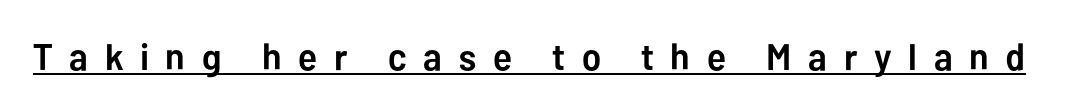
The passage shown has open, widely tracked lettering throughout. This is underlined copy, the kind a proofreader might mark for attention. A full-strength bold gives these letters their thick strokes. The designer went with a sans here, leaving each stem footless.
